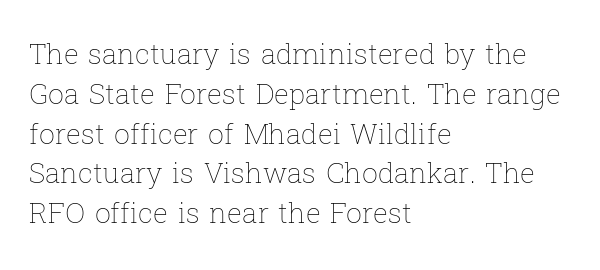
{"italic": "no", "bold": "no", "weight": "thin", "width": "normal", "stroke_contrast": "low", "x_height": "medium", "monospaced": "no", "underline": "no", "align": "left", "line_spacing": "normal", "line_spacing_ratio": 1.42, "letter_spacing": "normal", "letter_spacing_em": 0.0, "glyph_px": 28}
